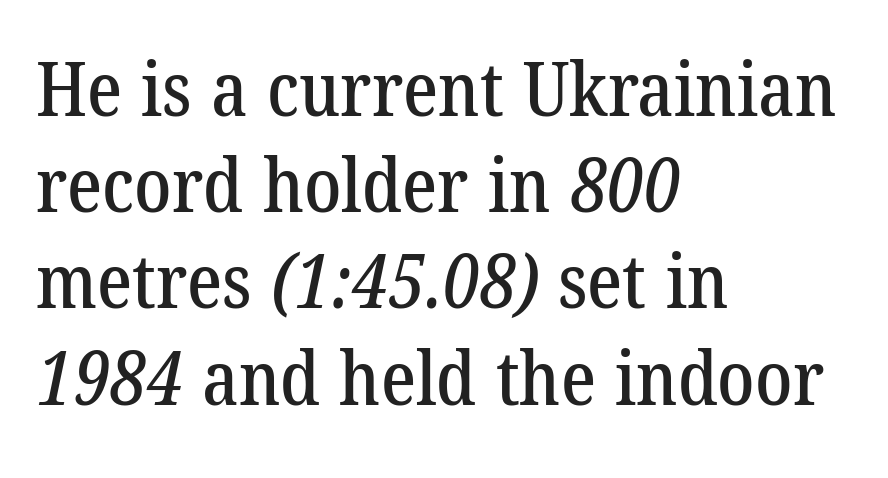
The image shows 74 px serif type; set left-aligned, normal line spacing (1.3x), normal letter spacing, not underlined; low stroke contrast and a medium x-height.
